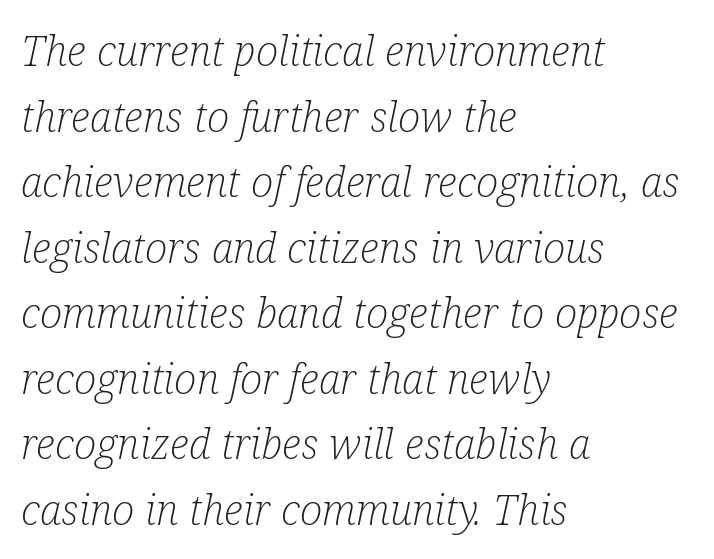
Here the designer chose a conventional face with non-uniform glyph widths. Notice how the stems are inclined rather than vertical — that's the hallmark of italics. Weight: regular or lighter. Whoever set this chose a conventional vertical rhythm. Leftover space on each line is placed entirely after the last word. Spacing between characters is what you'd get straight out of the box.
